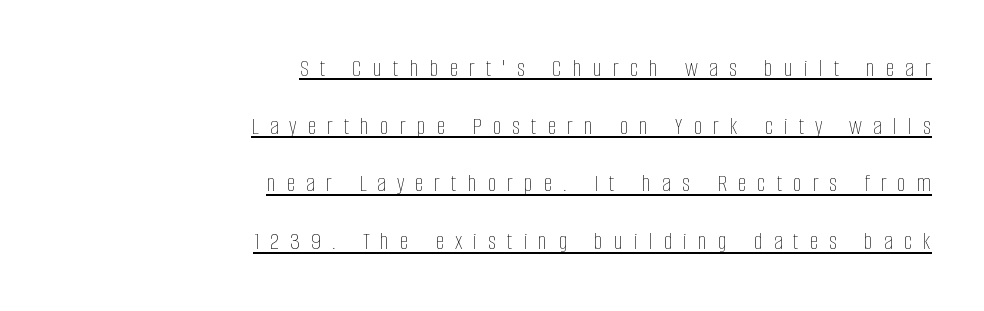
Between one letter and the next there's a generous, obvious gap. Think standard paragraph weight, or any step lighter than that. Italic: no, the glyphs are upright roman. One-word summary of the alignment: right. Emphasis is given by a line drawn under the lettering.
